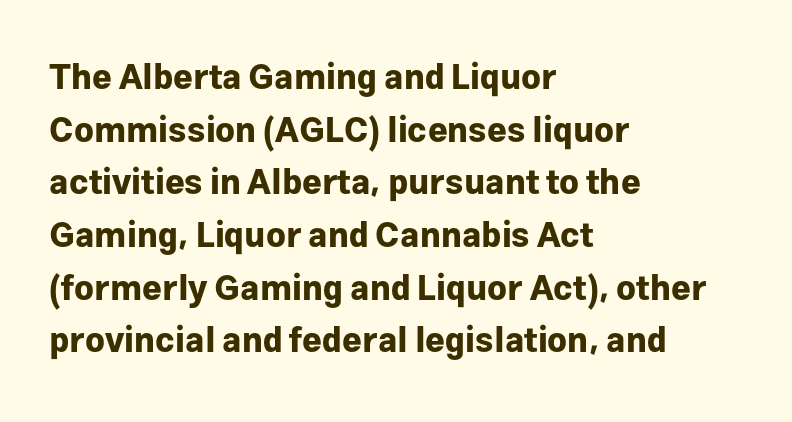
Q: Is the text bold? A: Yes.
Q: Is the text italic (slanted)? A: No, it is upright.
Q: Is the typeface a serif or a sans-serif typeface? A: Sans-serif.
Q: Is the text underlined? A: No.
Q: How is the paragraph aligned? A: Left-aligned.
Q: Is the spacing between letters normal or unusually wide? A: Normal.
Q: Is the spacing between lines tight, normal or loose? A: Normal.
Q: Width (condensed, normal, or wide)? A: Normal.
Q: Stroke contrast? A: Low.
Q: x-height? A: Medium.
Q: Monospaced? A: No.
